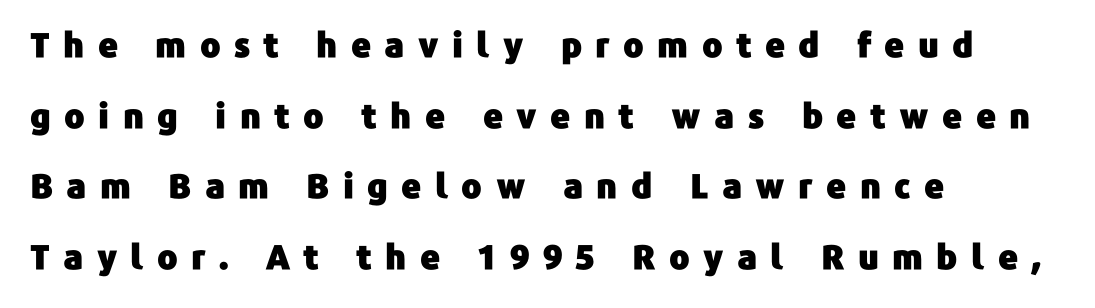
Q: Is the text italic (slanted)? A: No, it is upright.
Q: Is the typeface a serif or a sans-serif typeface? A: Sans-serif.
Q: Is the text underlined? A: No.
Q: How is the paragraph aligned? A: Left-aligned.
Q: Is the spacing between letters normal or unusually wide? A: Unusually wide.
Q: Is the spacing between lines tight, normal or loose? A: Loose.
Q: Width (condensed, normal, or wide)? A: Normal.
Q: Stroke contrast? A: Low.
Q: x-height? A: Medium.
Q: Monospaced? A: No.
